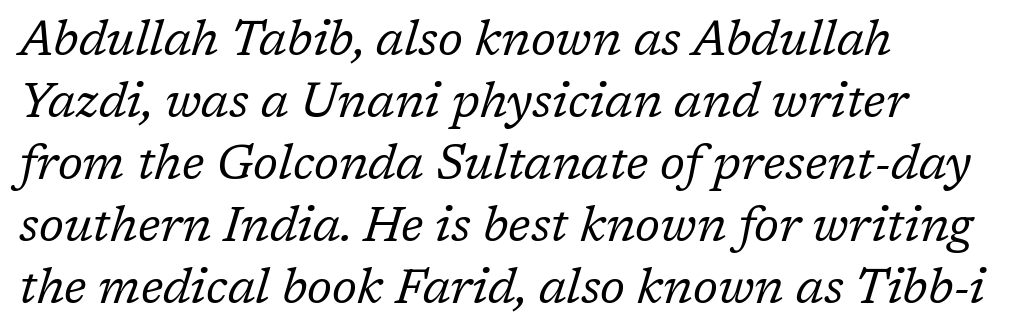
The image shows 48 px regular-weight serif type, italic (leaning right); set left-aligned, normal line spacing (1.29x), normal letter spacing, not underlined; low stroke contrast and a medium x-height.
